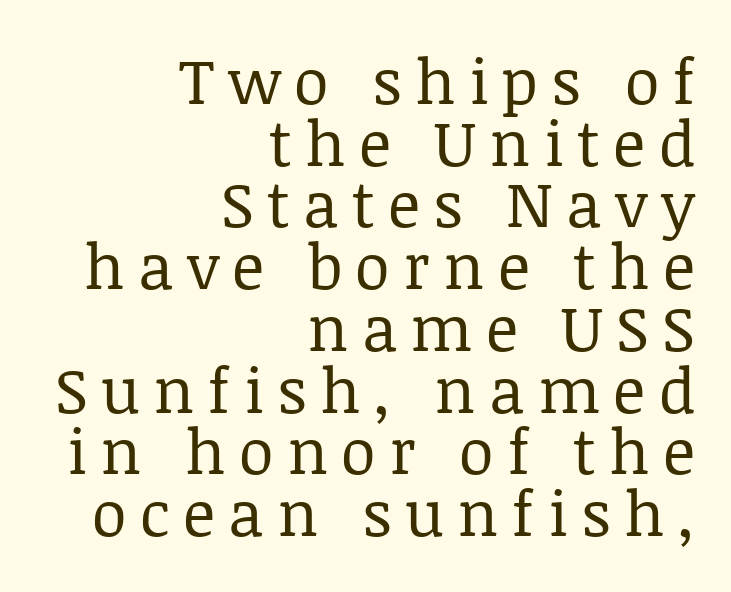
The image shows 63 px regular-weight serif type, upright; set right-aligned, tight line spacing (0.98x), unusually wide letter spacing (+0.21 em), not underlined; low stroke contrast and a large x-height.
